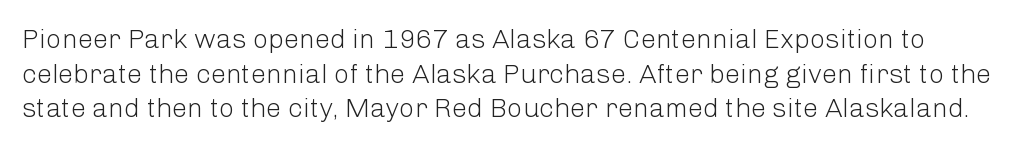
Q: Is the text bold? A: No.
Q: Is the text italic (slanted)? A: No, it is upright.
Q: Is the text underlined? A: No.
Q: Is the spacing between letters normal or unusually wide? A: Normal.
Q: Is the spacing between lines tight, normal or loose? A: Normal.
